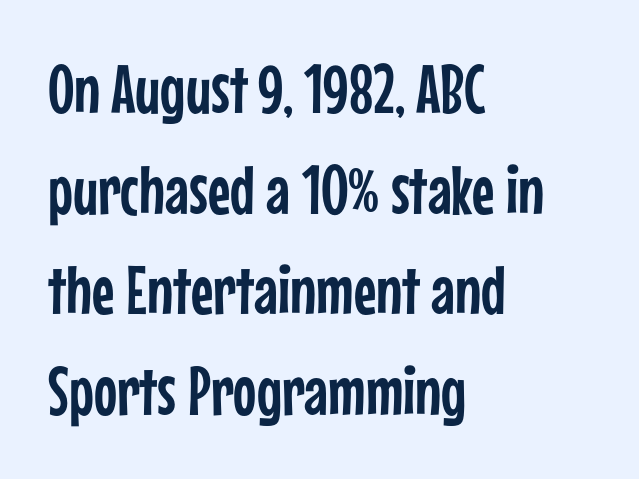
{"serif": "no", "italic": "no", "width": "condensed", "stroke_contrast": "low", "x_height": "medium", "monospaced": "no", "underline": "no", "align": "left", "line_spacing": "normal", "line_spacing_ratio": 1.46, "letter_spacing": "normal", "letter_spacing_em": 0.0, "glyph_px": 69}
